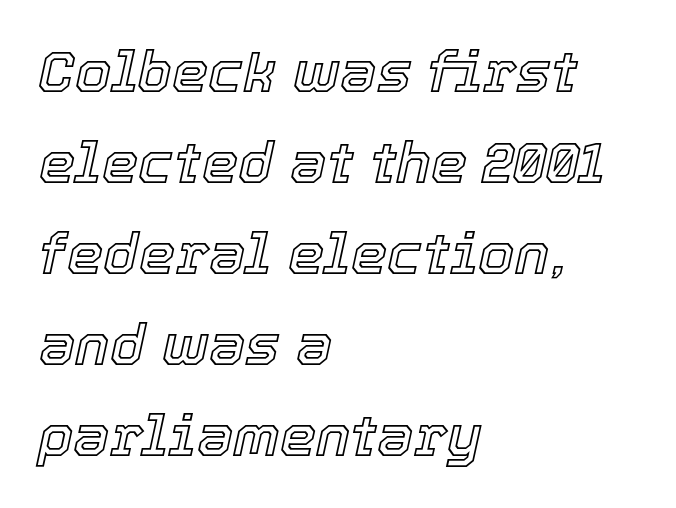
A typesetter would call this zero additional tracking. Do the characters align in a grid? No, the font is proportional. Designer's note — italics engaged. The space beneath each line is pristine and unruled.
